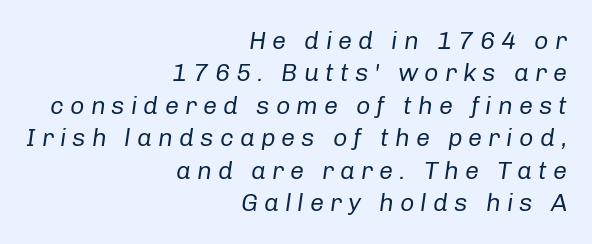
The image shows 25 px text type, italic (leaning right); set right-aligned, normal line spacing (1.3x), unusually wide letter spacing (+0.24 em), not underlined.
